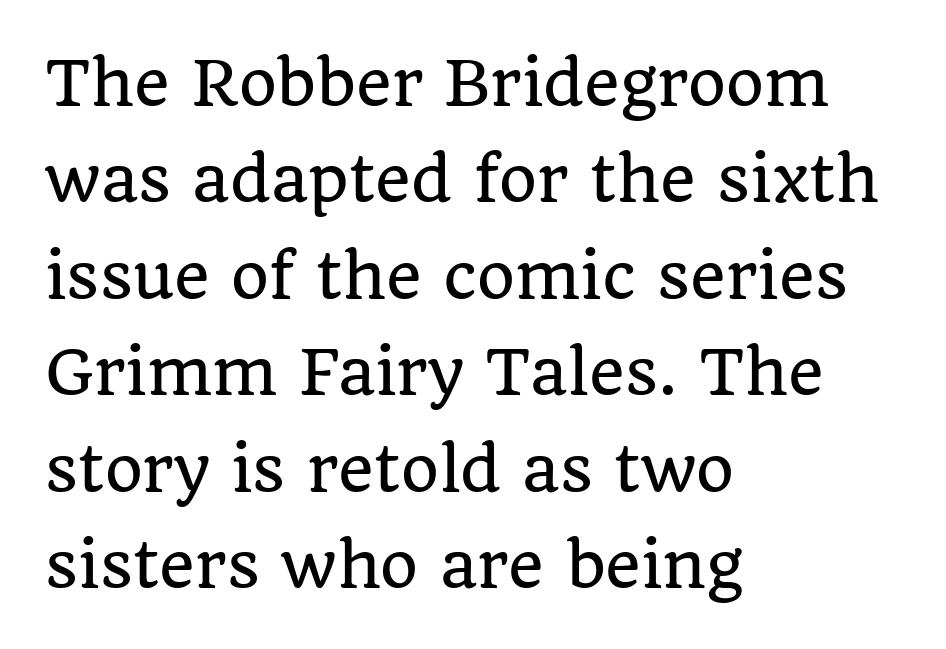
{"serif": "yes", "italic": "no", "width": "normal", "stroke_contrast": "low", "x_height": "large", "monospaced": "no", "underline": "no", "align": "left", "line_spacing": "normal", "line_spacing_ratio": 1.58, "letter_spacing": "normal", "letter_spacing_em": 0.0, "glyph_px": 61}
